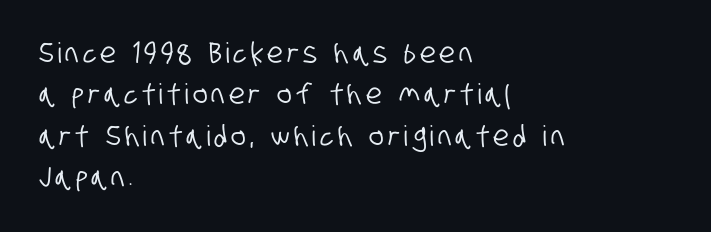
The image shows 28 px condensed sans-serif type; set left-aligned, normal line spacing (1.48x), not underlined; low stroke contrast and a large x-height.
